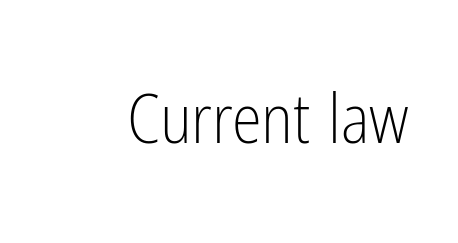
Each word holds together tightly as a unit, with standard inter-letter gaps. A roman cut, with each character standing at attention. Spacing verdict: proportional, widths tailored to each character. The zone under the glyphs is completely vacant. Stroke thickness stays within the range of a standard reading face or lighter.
